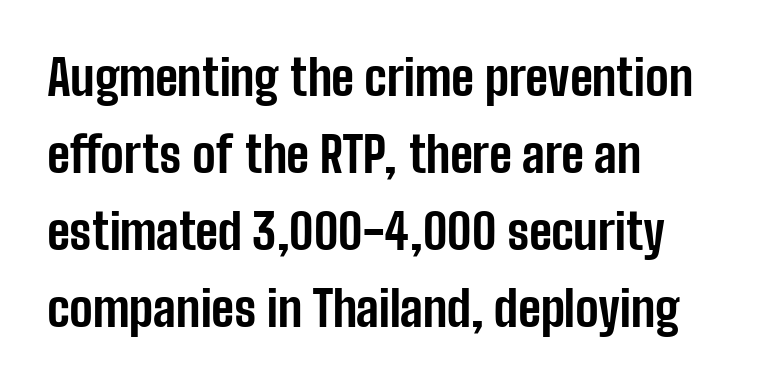
Every character sits straight up, as roman type does. The face used here is rendered with its standard letterfit. Descenders are the only things crossing below the line. Stroke terminals: plain, sans-serif. Character widths vary here, with narrow letters taking less room than wide ones. Heavy-handed strokes throughout: this text is bold.
